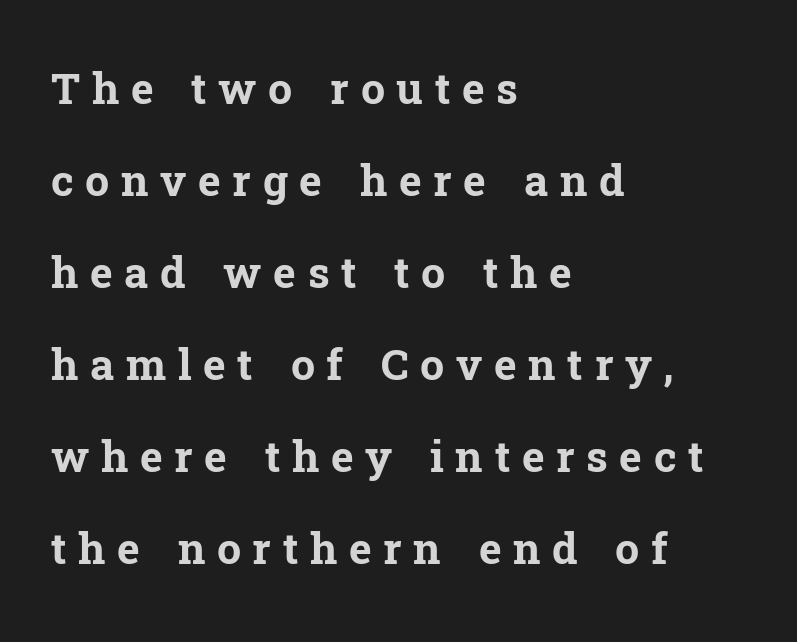
The image shows 43 px bold serif type, upright; set left-aligned, loose line spacing (2.14x), unusually wide letter spacing (+0.27 em), not underlined; low stroke contrast and a medium x-height.
